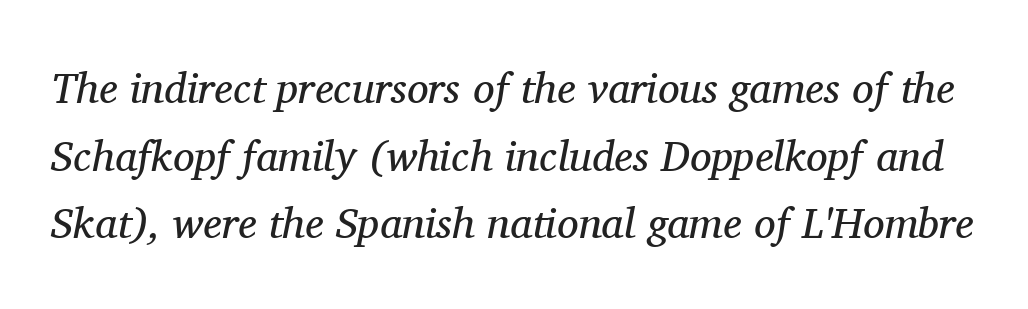
Stroke mass is kept to a normal reading level or below. Check under the words: just untouched page. Interline gaps are of average width in this sample. Compared with ordinary roman type, these characters are visibly tilted.
